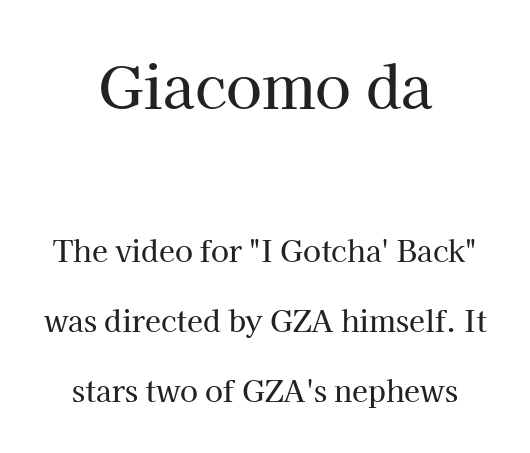
{"serif": "yes", "italic": "no", "width": "normal", "stroke_contrast": "high", "x_height": "medium", "monospaced": "no", "underline": "no", "align": "center", "line_spacing": "loose", "line_spacing_ratio": 2.42, "letter_spacing": "normal", "letter_spacing_em": 0.0, "larger_block": "first", "size_ratio": 2.0, "glyph_px": 58}
